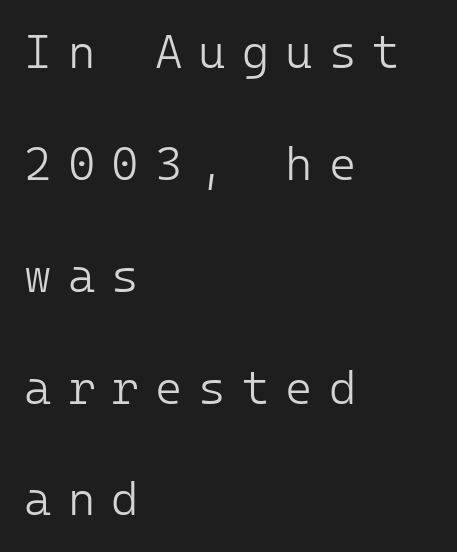
Notice the wide empty band between every row — that's loose leading. Layout note: lines flush left. In terms of letterform style, serifs are entirely absent. The weight tops out at a normal text grade. Underlining? Definitely not there.
